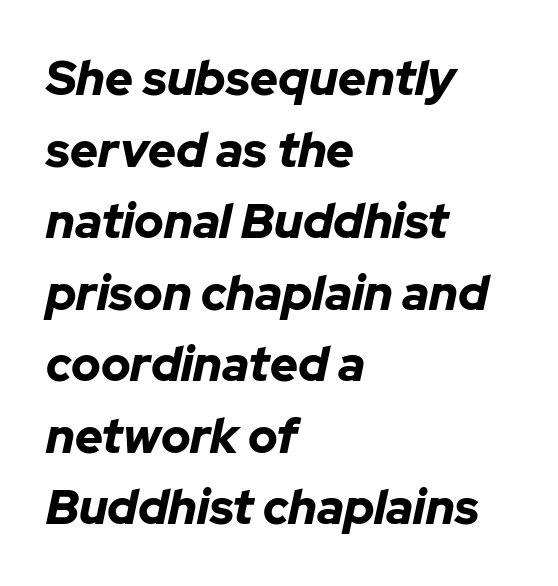
{"italic": "yes", "lean": "right", "slant_degrees": 12, "bold": "yes", "weight": "bold", "width": "normal", "stroke_contrast": "low", "x_height": "medium", "monospaced": "no", "underline": "no", "align": "left", "line_spacing": "normal", "line_spacing_ratio": 1.49, "letter_spacing": "normal", "letter_spacing_em": 0.0, "glyph_px": 48}
